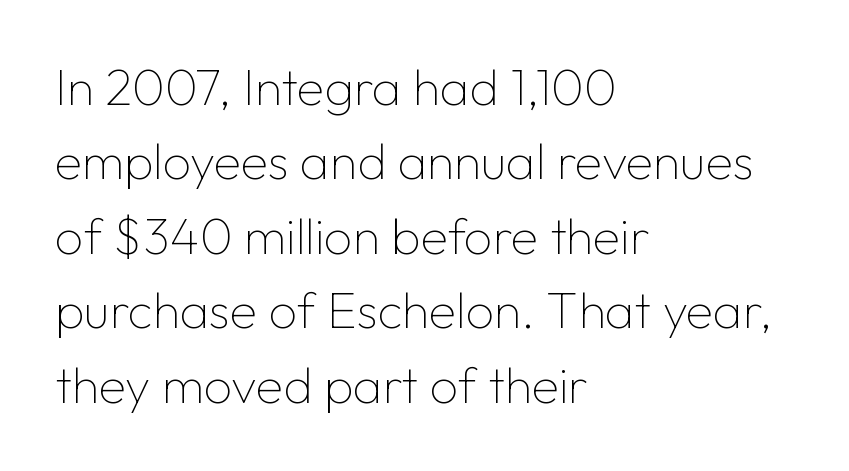
Q: Is the text bold? A: No.
Q: Is the text italic (slanted)? A: No, it is upright.
Q: Is the typeface a serif or a sans-serif typeface? A: Sans-serif.
Q: Is the text underlined? A: No.
Q: How is the paragraph aligned? A: Left-aligned.
Q: Is the spacing between letters normal or unusually wide? A: Normal.
Q: Is the spacing between lines tight, normal or loose? A: Normal.
Q: Width (condensed, normal, or wide)? A: Normal.
Q: Stroke contrast? A: Low.
Q: x-height? A: Medium.
Q: Monospaced? A: No.
